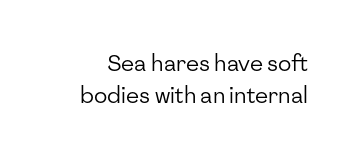
Q: Is the text bold? A: No.
Q: Is the text italic (slanted)? A: No, it is upright.
Q: Is the text underlined? A: No.
Q: Is the spacing between letters normal or unusually wide? A: Normal.
Q: Is the spacing between lines tight, normal or loose? A: Normal.
